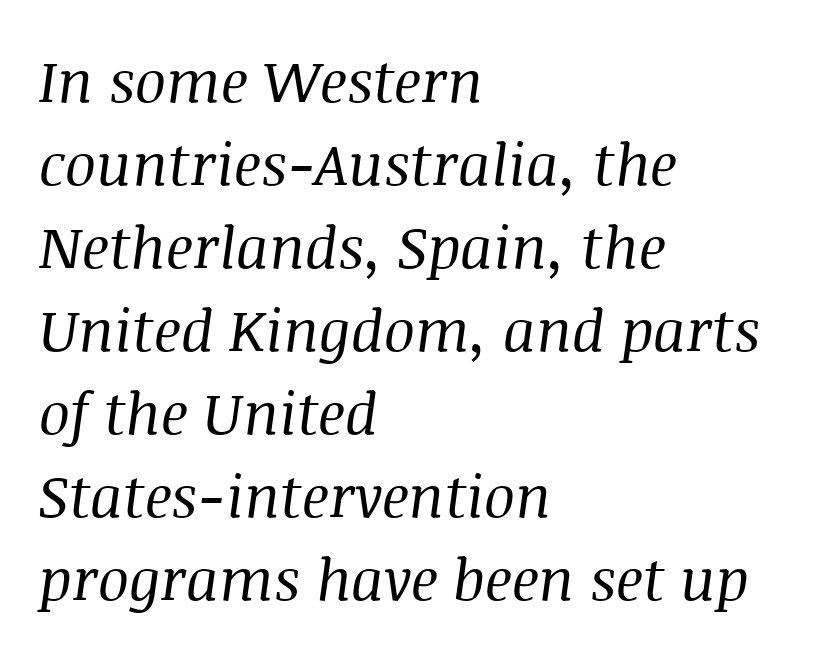
{"serif": "yes", "italic": "yes", "lean": "right", "slant_degrees": 8, "bold": "no", "weight": "regular", "width": "normal", "stroke_contrast": "medium", "x_height": "large", "monospaced": "no", "underline": "no", "align": "left", "line_spacing": "normal", "line_spacing_ratio": 1.43, "letter_spacing": "normal", "letter_spacing_em": 0.0, "glyph_px": 58}
